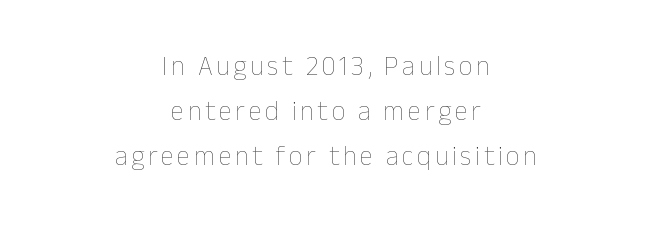
Q: Is the text bold? A: No.
Q: Is the text italic (slanted)? A: No, it is upright.
Q: Is the text underlined? A: No.
Q: How is the paragraph aligned? A: Centered.
Q: Is the spacing between lines tight, normal or loose? A: Normal.
